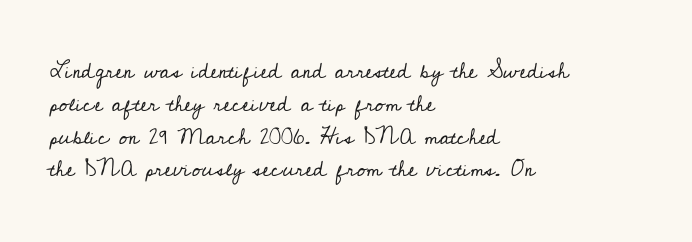
Descender tails drop into unmarked territory. Vertically, the passage feels balanced, rows spaced as you'd expect. The typesetter chose a ragged-right arrangement here. The rendering keeps characters at their native spacing. Stroke mass is kept to a normal reading level or below.
